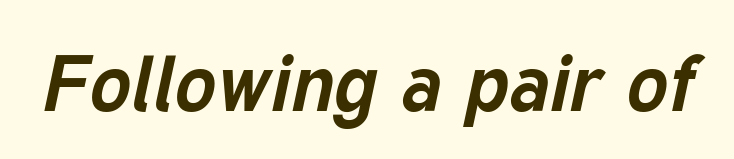
The image shows 78 px bold type, italic (leaning right); set normal letter spacing, not underlined; low stroke contrast and a medium x-height.
